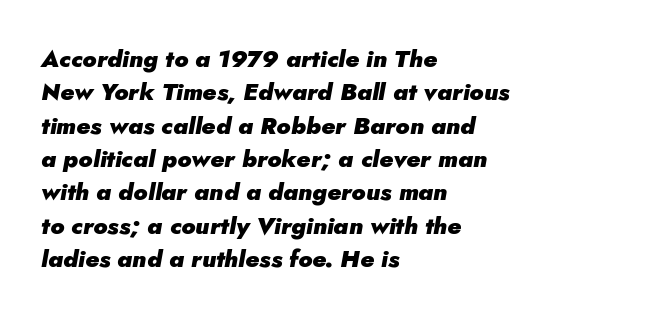
Q: Is the text bold? A: Yes.
Q: Is the text italic (slanted)? A: Yes, it leans right by about 5 degrees.
Q: Is the text underlined? A: No.
Q: How is the paragraph aligned? A: Left-aligned.
Q: Is the spacing between letters normal or unusually wide? A: Normal.
Q: Is the spacing between lines tight, normal or loose? A: Normal.
